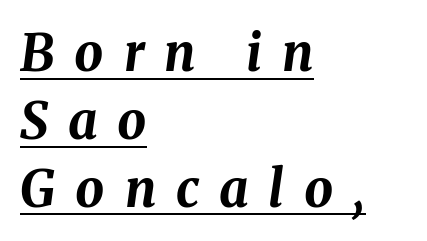
{"italic": "yes", "lean": "right", "slant_degrees": 8, "bold": "yes", "weight": "bold", "width": "normal", "stroke_contrast": "medium", "x_height": "medium", "monospaced": "no", "underline": "yes", "align": "left", "line_spacing": "normal", "line_spacing_ratio": 1.33, "letter_spacing": "wide", "letter_spacing_em": 0.39, "glyph_px": 51}
